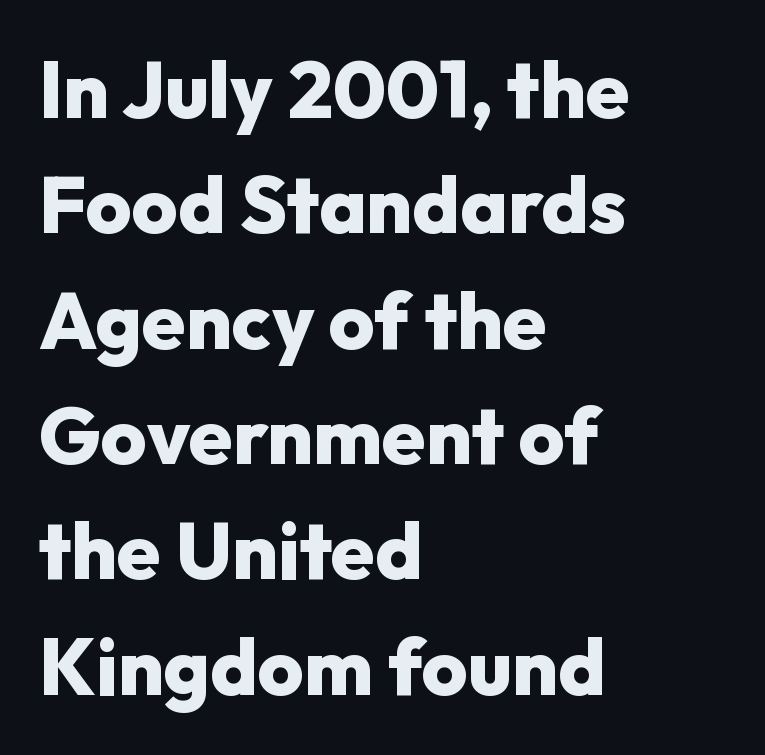
Q: Is the text bold? A: Yes.
Q: Is the text italic (slanted)? A: No, it is upright.
Q: Is the typeface a serif or a sans-serif typeface? A: Sans-serif.
Q: Is the text underlined? A: No.
Q: How is the paragraph aligned? A: Left-aligned.
Q: Is the spacing between letters normal or unusually wide? A: Normal.
Q: Is the spacing between lines tight, normal or loose? A: Normal.
Q: Width (condensed, normal, or wide)? A: Normal.
Q: Stroke contrast? A: Low.
Q: x-height? A: Medium.
Q: Monospaced? A: No.
